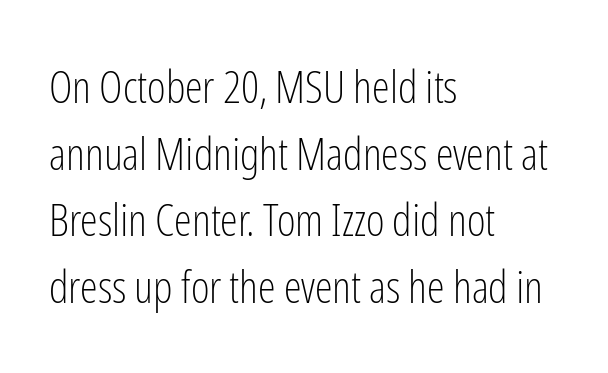
{"serif": "no", "italic": "no", "bold": "no", "weight": "light", "width": "condensed", "stroke_contrast": "low", "x_height": "medium", "monospaced": "no", "underline": "no", "align": "left", "line_spacing": "normal", "line_spacing_ratio": 1.48, "letter_spacing": "normal", "letter_spacing_em": 0.0, "glyph_px": 45}
